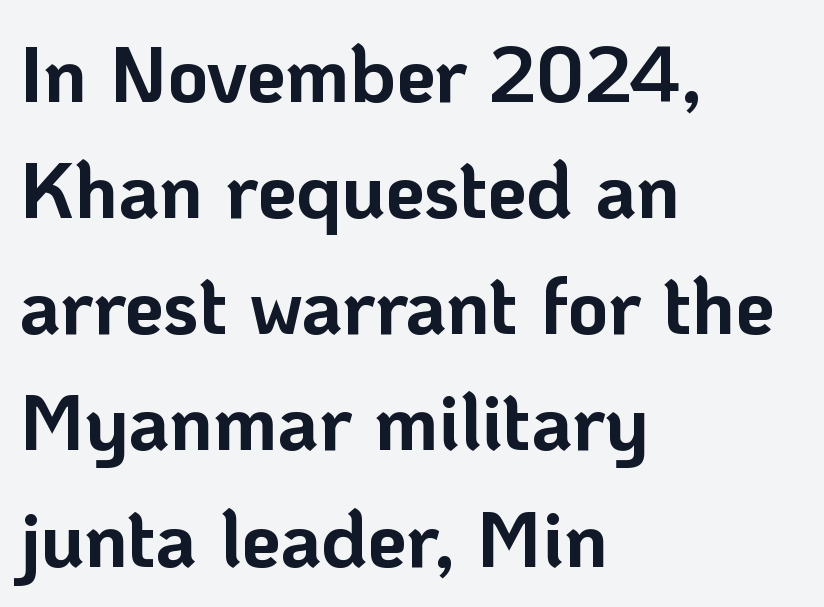
Here the designer chose a conventional face with non-uniform glyph widths. Caption: bold face, heavy strokes. Clear beneath every line of the passage. Unlike italic type, these characters show no tilt at all. The paragraph shown leans on its left margin. Check where the strokes stop: nothing finishes them off — pure sans.
